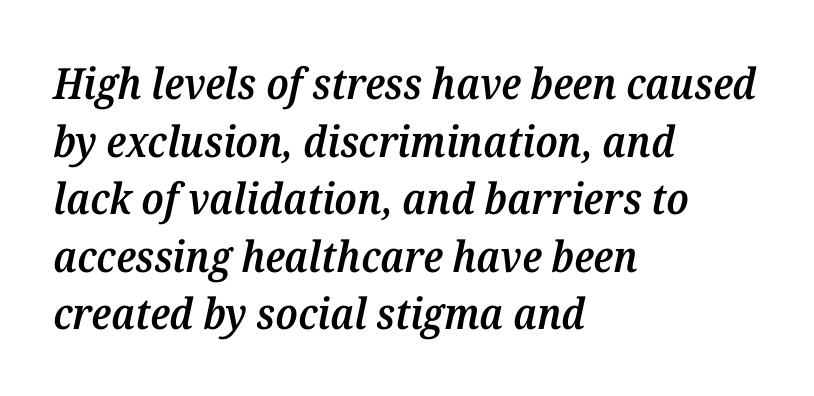
The image shows 43 px semibold serif type, italic (leaning right); set left-aligned, normal line spacing (1.34x), normal letter spacing, not underlined; medium stroke contrast and a medium x-height.
